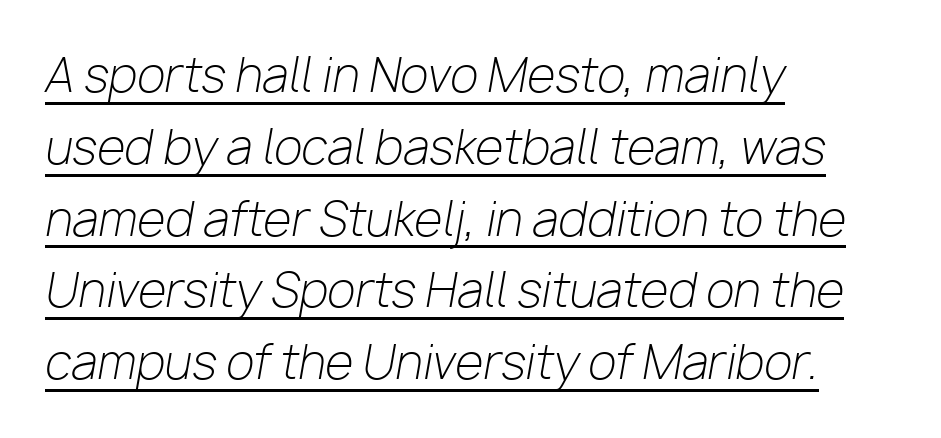
The image shows 46 px light type, italic (leaning right); set left-aligned, normal line spacing (1.56x), normal letter spacing, underlined; low stroke contrast and a medium x-height.
